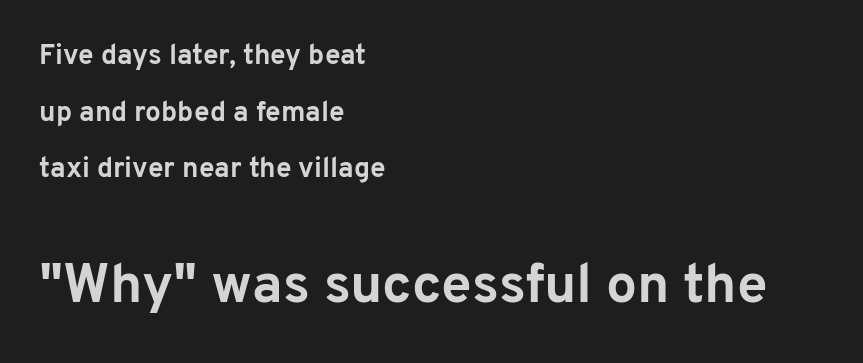
{"serif": "no", "italic": "no", "bold": "yes", "weight": "bold", "width": "normal", "stroke_contrast": "low", "x_height": "medium", "monospaced": "no", "underline": "no", "align": "left", "line_spacing": "loose", "line_spacing_ratio": 2.02, "letter_spacing": "normal", "letter_spacing_em": 0.0, "larger_block": "second", "size_ratio": 1.96, "glyph_px": 55}
